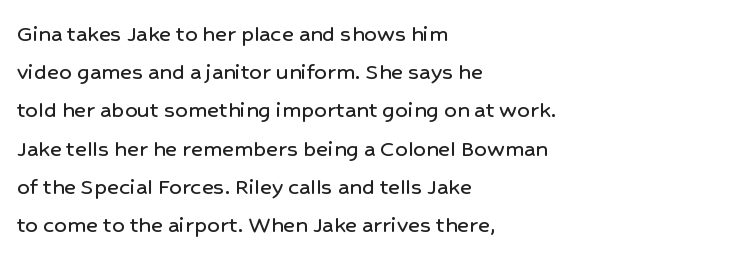
Q: Is the text italic (slanted)? A: No, it is upright.
Q: Is the text underlined? A: No.
Q: How is the paragraph aligned? A: Left-aligned.
Q: Is the spacing between letters normal or unusually wide? A: Normal.
Q: Is the spacing between lines tight, normal or loose? A: Normal.
